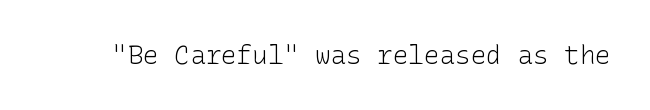
The image shows 26 px text type, upright; set normal letter spacing, not underlined.
